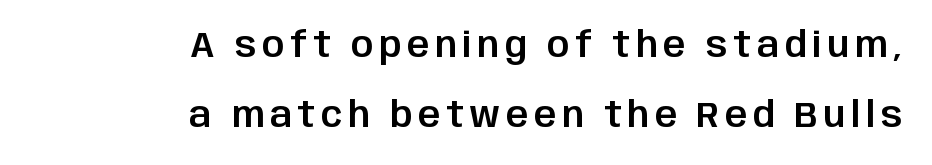
The image shows 35 px sans-serif type, upright; set right-aligned, loose line spacing (2.0x), not underlined; low stroke contrast and a large x-height.
